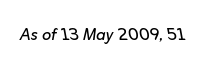
Descenders hang freely into open space. The axis of the letterforms is tilted away from vertical. Observe the ordinary spacing: letters are neighbours, not strangers. These glyphs show unthickened strokes, regular width or finer.
